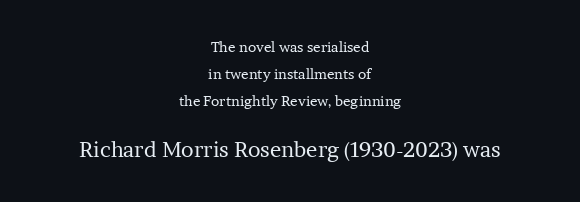
The image shows 21 px text type, upright; set centered, loose line spacing (1.94x), normal letter spacing, not underlined; the second (bottom) block is 1.5x larger.
